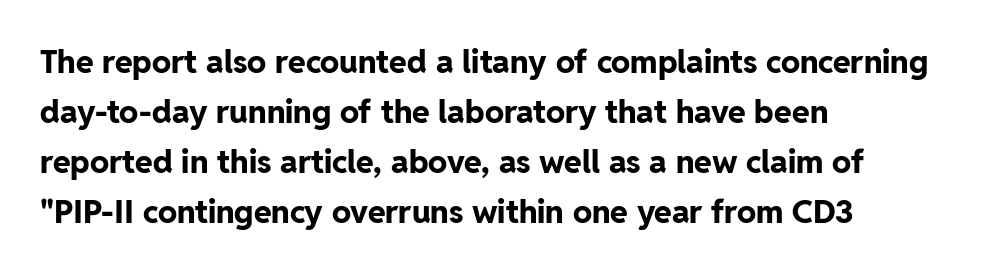
{"serif": "no", "italic": "no", "bold": "yes", "weight": "bold", "width": "normal", "stroke_contrast": "low", "x_height": "medium", "monospaced": "no", "underline": "no", "align": "left", "line_spacing": "normal", "line_spacing_ratio": 1.56, "letter_spacing": "normal", "letter_spacing_em": 0.0, "glyph_px": 32}
